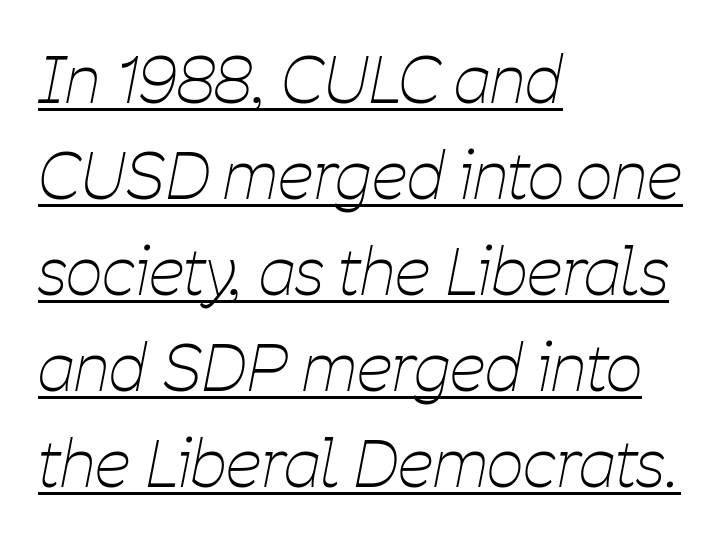
{"italic": "yes", "lean": "right", "slant_degrees": 11, "bold": "no", "weight": "thin", "width": "condensed", "stroke_contrast": "low", "x_height": "medium", "monospaced": "no", "underline": "yes", "align": "left", "line_spacing": "normal", "line_spacing_ratio": 1.5, "letter_spacing": "normal", "letter_spacing_em": 0.0, "glyph_px": 64}
